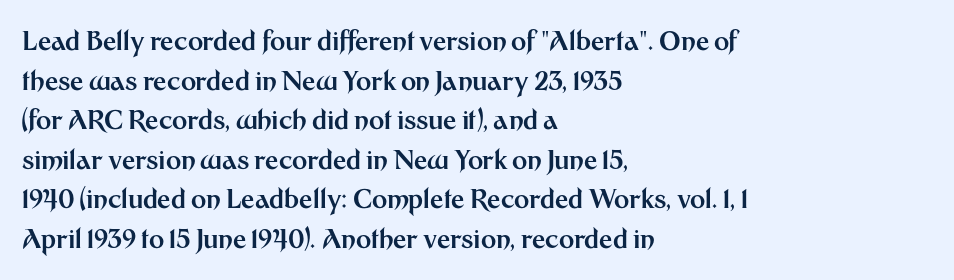
The image shows 26 px bold type, upright; set left-aligned, normal line spacing (1.52x), normal letter spacing, not underlined.
